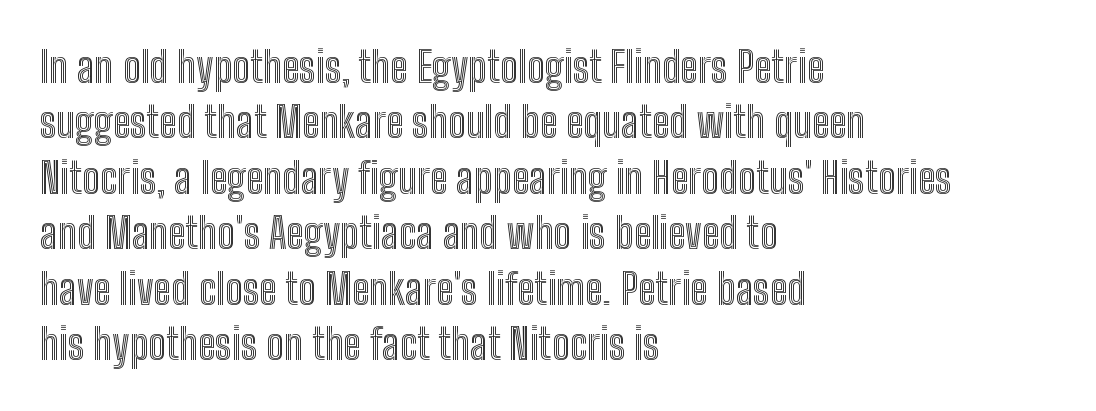
{"italic": "no", "width": "condensed", "x_height": "medium", "monospaced": "no", "underline": "no", "align": "left", "line_spacing": "normal", "line_spacing_ratio": 1.29, "letter_spacing": "normal", "letter_spacing_em": 0.0, "glyph_px": 43}
